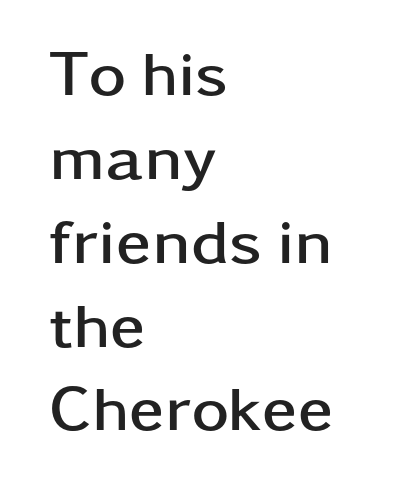
{"serif": "no", "italic": "no", "bold": "yes", "weight": "semibold", "width": "wide", "stroke_contrast": "low", "x_height": "medium", "monospaced": "no", "underline": "no", "align": "left", "line_spacing": "normal", "line_spacing_ratio": 1.31, "letter_spacing": "normal", "letter_spacing_em": 0.0, "glyph_px": 64}
